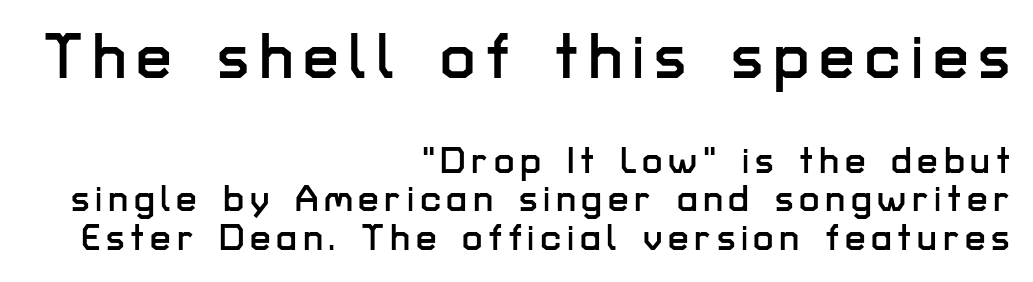
Q: Is the text italic (slanted)? A: No, it is upright.
Q: Is the typeface a serif or a sans-serif typeface? A: Sans-serif.
Q: Is the text underlined? A: No.
Q: How is the paragraph aligned? A: Right-aligned.
Q: Is the spacing between lines tight, normal or loose? A: Tight.
Q: Which block of text is set in a larger size, the first (top) or the second (bottom)? A: The first (top) one.
Q: Width (condensed, normal, or wide)? A: Normal.
Q: Stroke contrast? A: Low.
Q: x-height? A: Medium.
Q: Monospaced? A: No.
